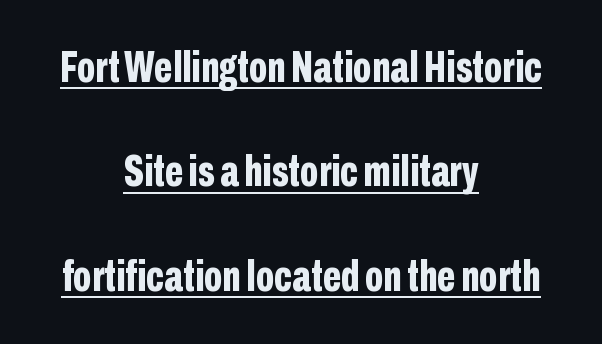
Q: Is the text bold? A: Yes.
Q: Is the text italic (slanted)? A: No, it is upright.
Q: Is the typeface a serif or a sans-serif typeface? A: Sans-serif.
Q: Is the text underlined? A: Yes.
Q: How is the paragraph aligned? A: Centered.
Q: Is the spacing between letters normal or unusually wide? A: Normal.
Q: Is the spacing between lines tight, normal or loose? A: Loose.
Q: Width (condensed, normal, or wide)? A: Condensed.
Q: Stroke contrast? A: Low.
Q: x-height? A: Medium.
Q: Monospaced? A: No.
